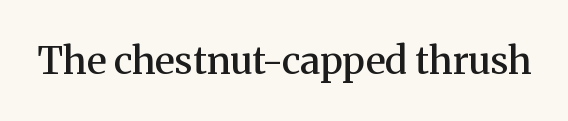
{"serif": "yes", "italic": "no", "bold": "semi", "weight": "semibold", "width": "normal", "stroke_contrast": "medium", "x_height": "medium", "monospaced": "no", "underline": "no", "letter_spacing": "normal", "letter_spacing_em": 0.0, "glyph_px": 38}
